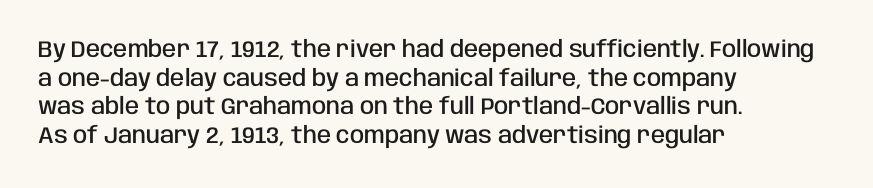
The image shows 23 px text type, upright; set left-aligned, normal line spacing (1.25x), normal letter spacing, not underlined.
